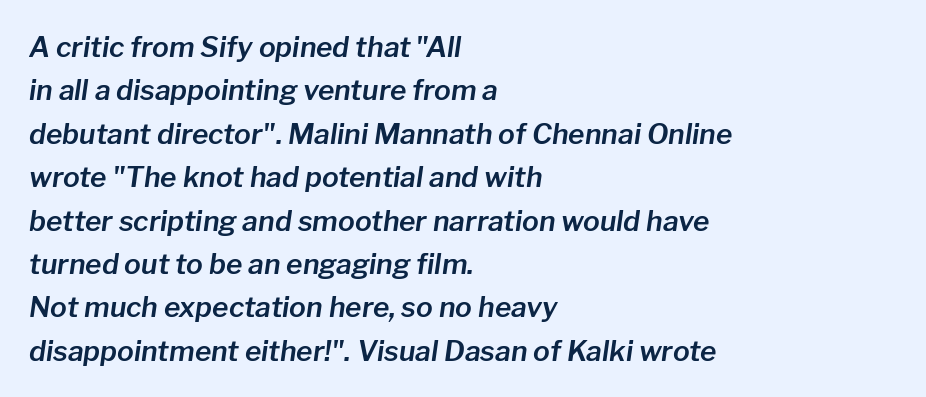
{"italic": "yes", "lean": "right", "slant_degrees": 8, "width": "normal", "stroke_contrast": "low", "x_height": "medium", "monospaced": "no", "underline": "no", "align": "left", "line_spacing": "normal", "line_spacing_ratio": 1.55, "letter_spacing": "normal", "letter_spacing_em": 0.0, "glyph_px": 28}
